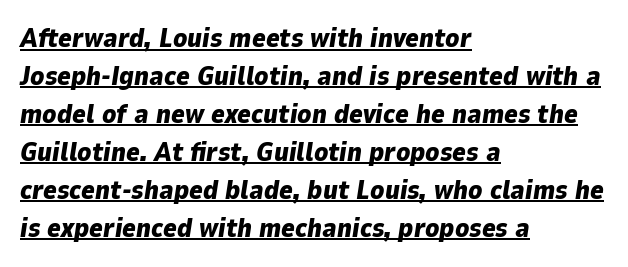
Q: Is the text bold? A: Yes.
Q: Is the text italic (slanted)? A: Yes, it leans right by about 9 degrees.
Q: Is the text underlined? A: Yes.
Q: How is the paragraph aligned? A: Left-aligned.
Q: Is the spacing between letters normal or unusually wide? A: Normal.
Q: Is the spacing between lines tight, normal or loose? A: Normal.
